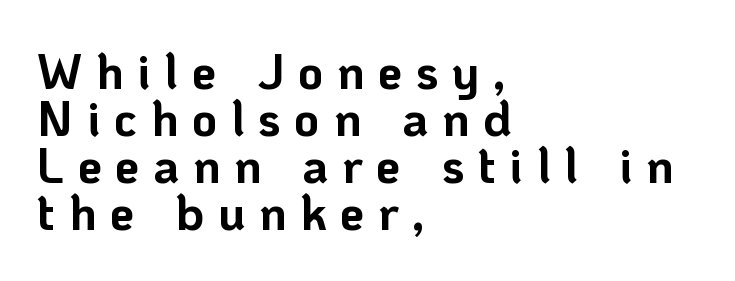
The image shows 49 px bold sans-serif type, upright; set left-aligned, tight line spacing (0.96x), unusually wide letter spacing (+0.28 em), not underlined; low stroke contrast and a medium x-height.
